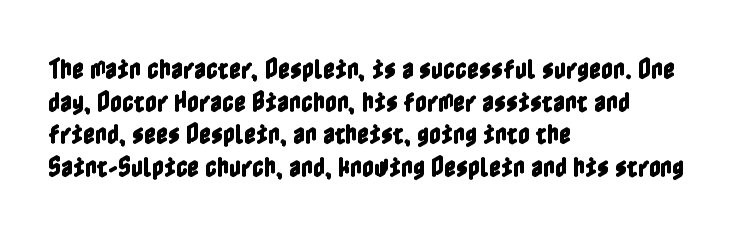
All the whitespace from short lines collects on the right. Standard letterfit; no display-style spreading of the glyphs. The area under the type is left untouched. Characters remain perfectly vertical along every line. If you measured baseline to baseline, you'd find a middling distance.
